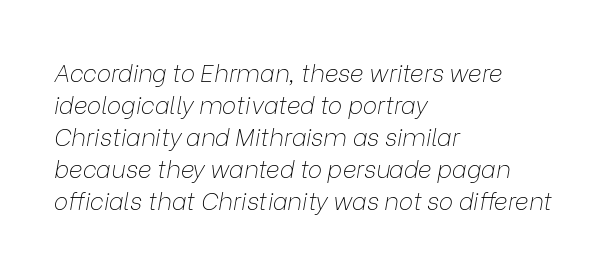
{"italic": "yes", "lean": "right", "slant_degrees": 9, "bold": "no", "underline": "no", "align": "left", "line_spacing": "normal", "line_spacing_ratio": 1.33, "letter_spacing": "normal", "letter_spacing_em": 0.0, "glyph_px": 24}
